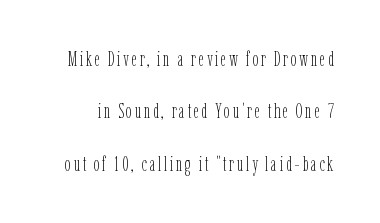
Summary of weight: not heavy and not bold. These lines stand farther apart than default settings would place them. Vertical strokes here are truly vertical. The area under the type is left untouched.
